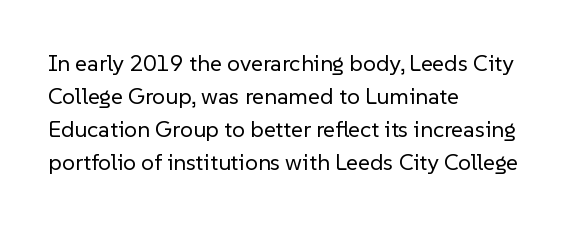
{"italic": "no", "bold": "no", "underline": "no", "align": "left", "line_spacing": "normal", "line_spacing_ratio": 1.44, "letter_spacing": "normal", "letter_spacing_em": 0.0, "glyph_px": 23}
